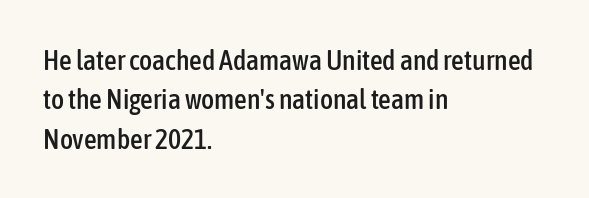
Q: Is the text italic (slanted)? A: No, it is upright.
Q: Is the typeface a serif or a sans-serif typeface? A: Sans-serif.
Q: Is the text underlined? A: No.
Q: How is the paragraph aligned? A: Left-aligned.
Q: Is the spacing between letters normal or unusually wide? A: Normal.
Q: Is the spacing between lines tight, normal or loose? A: Normal.
Q: Width (condensed, normal, or wide)? A: Condensed.
Q: Stroke contrast? A: Low.
Q: x-height? A: Medium.
Q: Monospaced? A: No.
